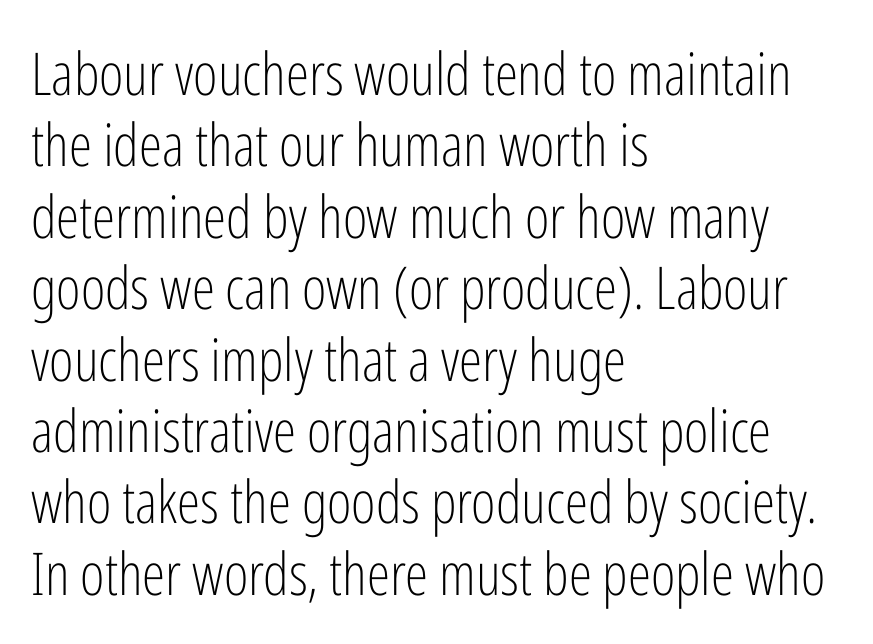
{"serif": "no", "italic": "no", "bold": "no", "weight": "light", "width": "condensed", "stroke_contrast": "low", "x_height": "medium", "monospaced": "no", "underline": "no", "align": "left", "line_spacing_ratio": 1.21, "letter_spacing": "normal", "letter_spacing_em": 0.0, "glyph_px": 59}
